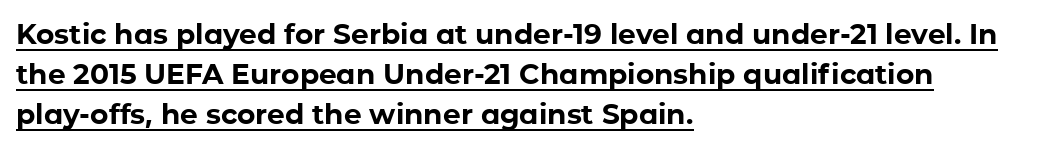
{"serif": "no", "italic": "no", "bold": "yes", "weight": "bold", "width": "normal", "stroke_contrast": "low", "x_height": "medium", "monospaced": "no", "underline": "yes", "align": "left", "line_spacing": "normal", "line_spacing_ratio": 1.43, "letter_spacing": "normal", "letter_spacing_em": 0.0, "glyph_px": 28}
